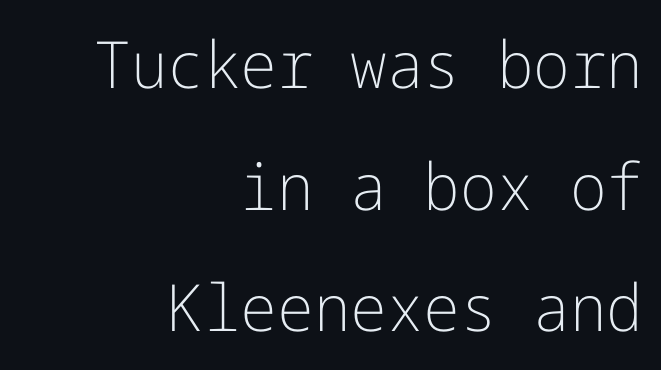
The image shows 65 px light sans-serif type, upright; set right-aligned, line spacing 1.87x, normal letter spacing, not underlined; low stroke contrast and a medium x-height.
